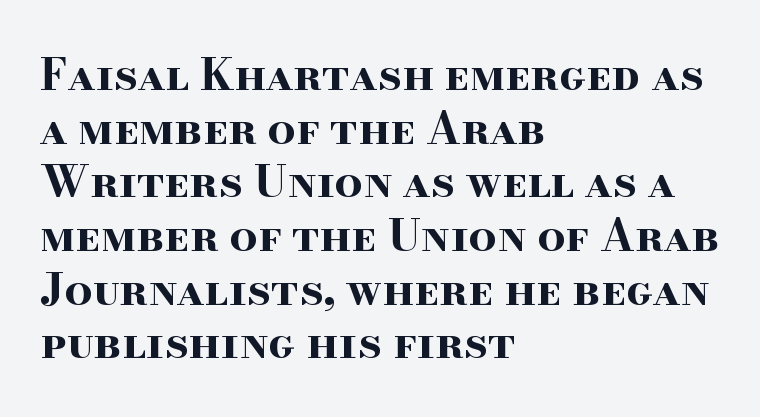
Q: Is the text bold? A: Yes.
Q: Is the text italic (slanted)? A: No, it is upright.
Q: Is the typeface a serif or a sans-serif typeface? A: Serif.
Q: Is the text underlined? A: No.
Q: How is the paragraph aligned? A: Left-aligned.
Q: Is the spacing between letters normal or unusually wide? A: Normal.
Q: Width (condensed, normal, or wide)? A: Wide.
Q: Stroke contrast? A: High.
Q: x-height? A: Small.
Q: Monospaced? A: No.
